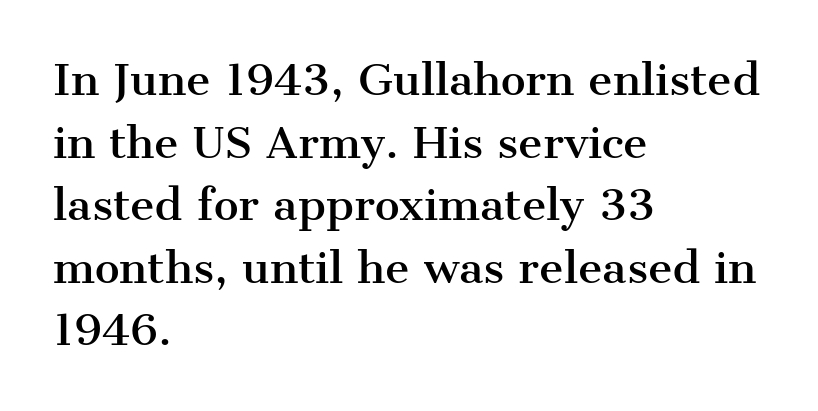
Q: Is the text italic (slanted)? A: No, it is upright.
Q: Is the typeface a serif or a sans-serif typeface? A: Serif.
Q: Is the text underlined? A: No.
Q: How is the paragraph aligned? A: Left-aligned.
Q: Is the spacing between letters normal or unusually wide? A: Normal.
Q: Is the spacing between lines tight, normal or loose? A: Normal.
Q: Width (condensed, normal, or wide)? A: Normal.
Q: Stroke contrast? A: Medium.
Q: x-height? A: Medium.
Q: Monospaced? A: No.
